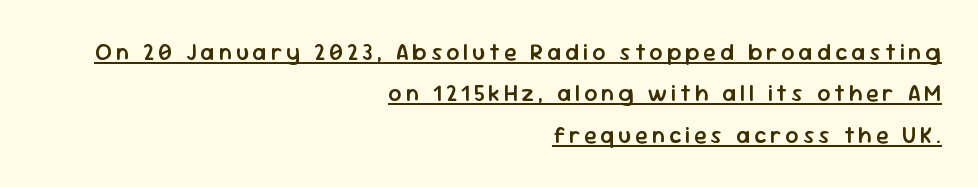
The image shows 23 px text type, upright; set right-aligned, line spacing 1.8x, underlined.
